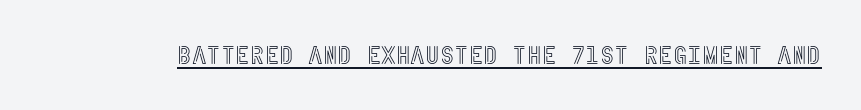
{"italic": "no", "underline": "yes", "letter_spacing": "normal", "letter_spacing_em": 0.0, "glyph_px": 25}
